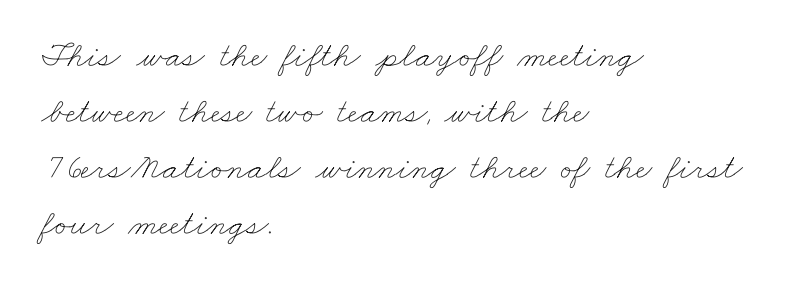
Descenders hang freely into open space. The weight would be labelled regular, book, light, or lighter still. Summary of vertical rhythm: regular, with standard interline spacing. A student would call this left alignment; a typographer would say flush left, rag right. Observe the ordinary spacing: letters are neighbours, not strangers.
